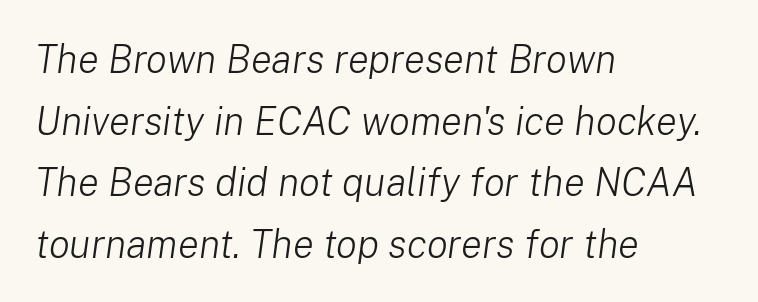
The image shows 39 px light type, italic (leaning right); set left-aligned, normal line spacing (1.58x), normal letter spacing, not underlined; low stroke contrast and a medium x-height.
